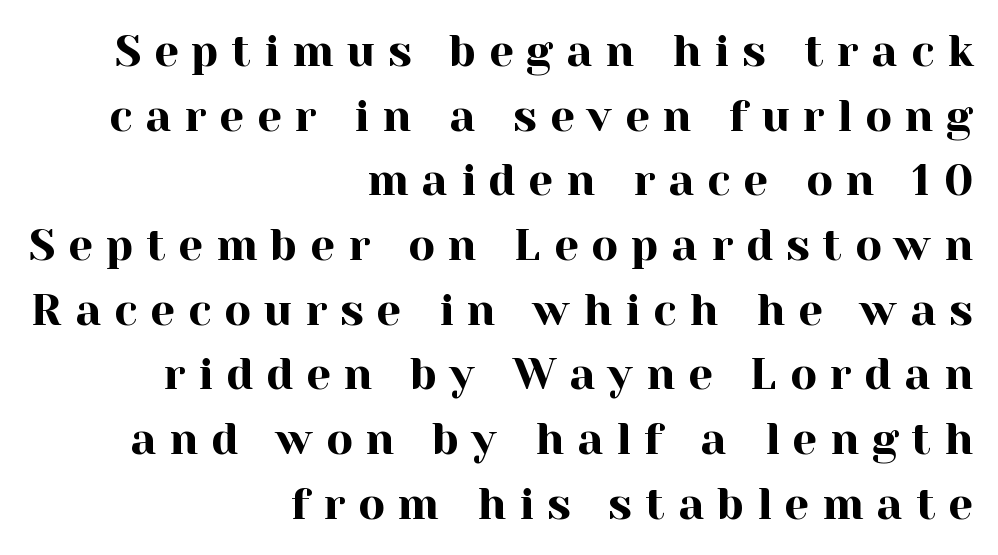
{"serif": "yes", "italic": "no", "width": "normal", "x_height": "medium", "monospaced": "no", "underline": "no", "align": "right", "line_spacing": "normal", "line_spacing_ratio": 1.47, "letter_spacing": "wide", "letter_spacing_em": 0.29, "glyph_px": 44}
